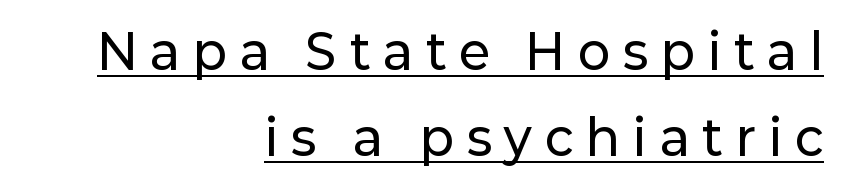
{"serif": "no", "italic": "no", "width": "normal", "stroke_contrast": "low", "x_height": "medium", "monospaced": "no", "underline": "yes", "align": "right", "line_spacing_ratio": 1.79, "letter_spacing": "wide", "letter_spacing_em": 0.28, "glyph_px": 48}
